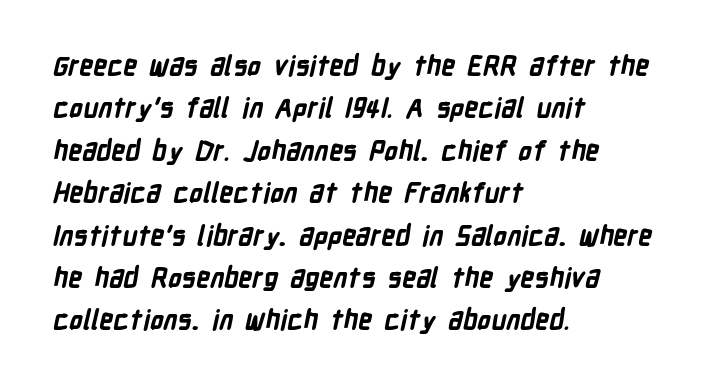
Q: Is the text bold? A: Yes.
Q: Is the text underlined? A: No.
Q: How is the paragraph aligned? A: Left-aligned.
Q: Is the spacing between letters normal or unusually wide? A: Normal.
Q: Is the spacing between lines tight, normal or loose? A: Normal.
